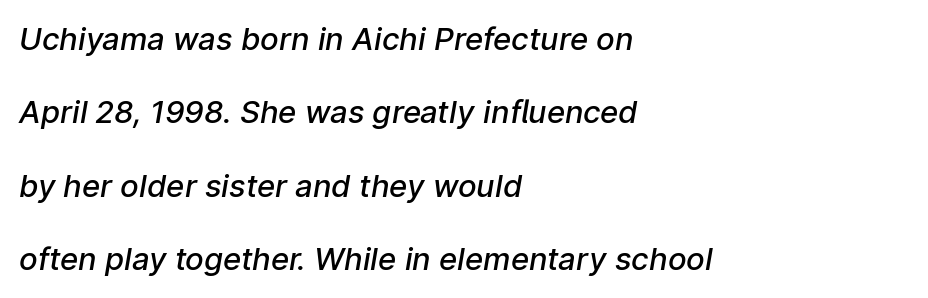
The image shows 31 px semibold sans-serif type; set left-aligned, loose line spacing (2.37x), normal letter spacing, not underlined; low stroke contrast and a medium x-height.
